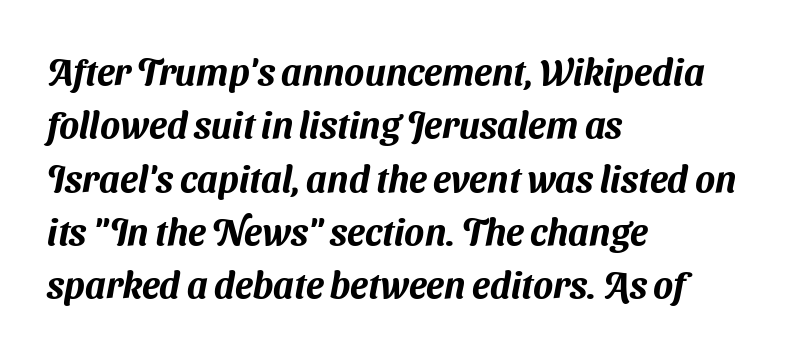
{"serif": "no", "width": "normal", "stroke_contrast": "medium", "x_height": "medium", "monospaced": "no", "underline": "no", "align": "left", "line_spacing": "normal", "line_spacing_ratio": 1.44, "letter_spacing": "normal", "letter_spacing_em": 0.0, "glyph_px": 37}
